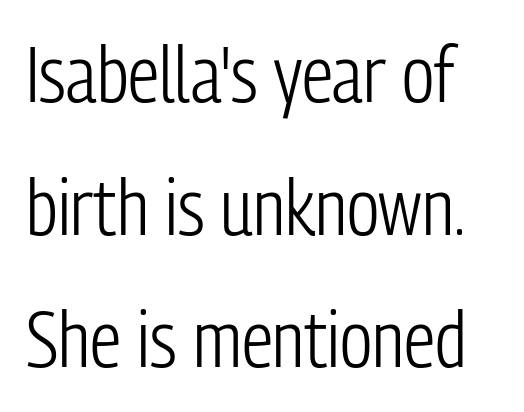
Unbolded letterforms with no extra heft. The font's upright variant was chosen for this text. The letters carry no serifs — their stems end cleanly without finishing strokes. A typesetter would call this proportional, since set widths differ per character.
